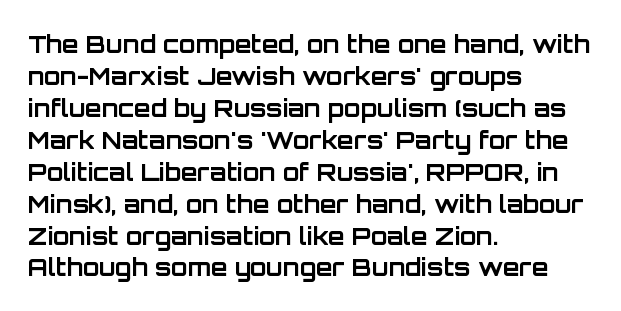
Q: Is the text bold? A: Yes.
Q: Is the text italic (slanted)? A: No, it is upright.
Q: Is the text underlined? A: No.
Q: How is the paragraph aligned? A: Left-aligned.
Q: Is the spacing between letters normal or unusually wide? A: Normal.
Q: Is the spacing between lines tight, normal or loose? A: Normal.
